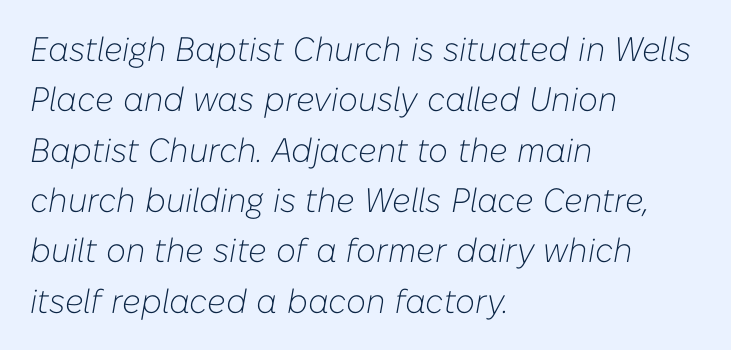
The image shows 34 px light type, italic (leaning right); set left-aligned, normal line spacing (1.48x), normal letter spacing, not underlined; low stroke contrast and a medium x-height.
